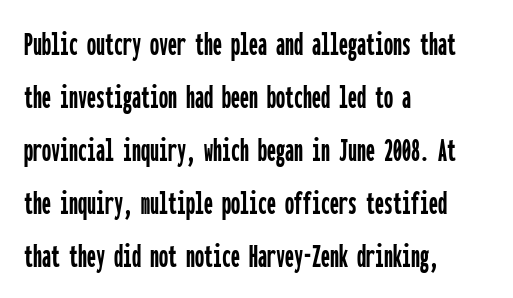
Q: Is the text italic (slanted)? A: No, it is upright.
Q: Is the typeface a serif or a sans-serif typeface? A: Sans-serif.
Q: Is the text underlined? A: No.
Q: How is the paragraph aligned? A: Left-aligned.
Q: Is the spacing between letters normal or unusually wide? A: Normal.
Q: Is the spacing between lines tight, normal or loose? A: Normal.
Q: Width (condensed, normal, or wide)? A: Condensed.
Q: Stroke contrast? A: Low.
Q: x-height? A: Medium.
Q: Monospaced? A: Yes.
